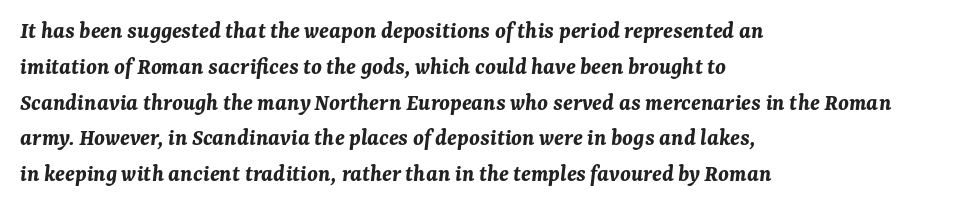
The image shows 24 px bold type, italic (leaning right); set left-aligned, normal line spacing (1.49x), normal letter spacing, not underlined.
